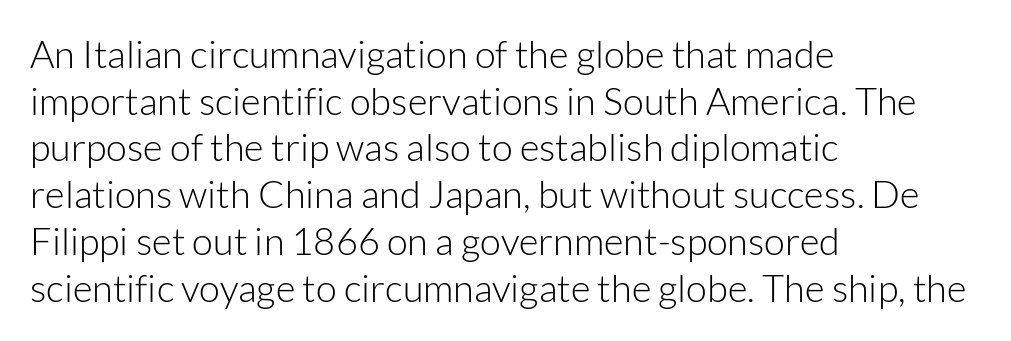
No feet cap the strokes, marking this as sans-serif type. There is no visible air inserted between adjacent glyphs. Ordinary non-slanted type is in use. The strokes carry an ordinary text weight at most. Notice how the passage keeps a crisp vertical edge on the left only.
